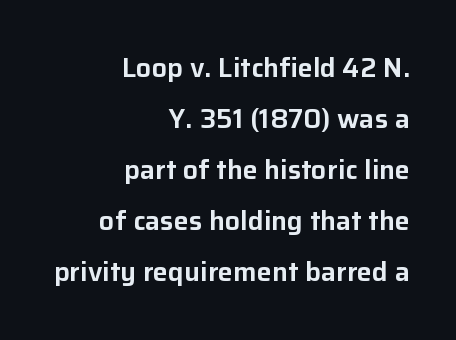
Do the letters lean? They stand straight. Words appear dense and cohesive because spacing is normal. The setting favours the right margin, as signatures and pull-quotes sometimes do. The words here are not underlined.
